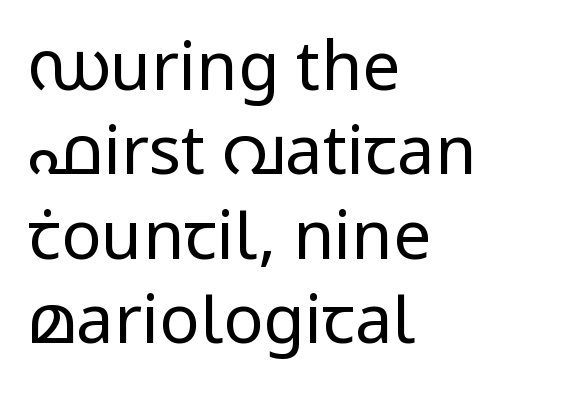
The space between consecutive lines is moderate. Think of a printed novel: that variable character pitch is what you see here. There is no visible air inserted between adjacent glyphs. The compositor pushed each line to the left boundary. Nobody drew a line under any word here. Look at the bottom of the vertical strokes: they stop flat, with no serifs.
